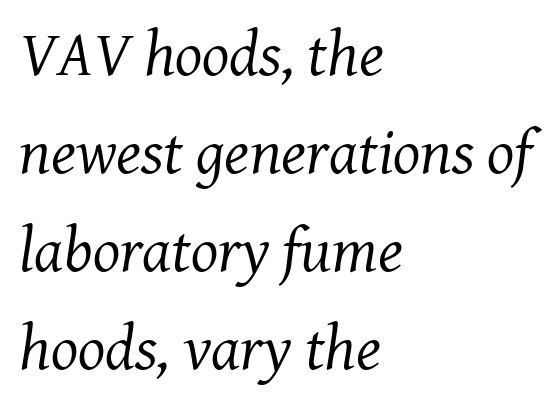
Each letter keeps its own natural width here, so spacing adapts to shape. Baseline-to-baseline distance is the conventional proportion of letter height. The passage shown is typeset with a serif family. These lines are set flush left with a ragged right edge. The gap between lines stays unmarked. This sample uses plain, unmodified letter spacing.
